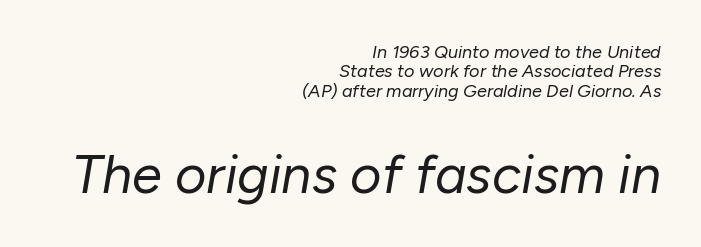
No extra tracking has been applied to these lines. Short and long lines alike share a common ending point at right. The strokes carry an ordinary text weight at most. Character widths vary here, with narrow letters taking less room than wide ones. Underlining? Definitely not there. This sample uses an oblique cut, with every glyph tilted off the vertical.
